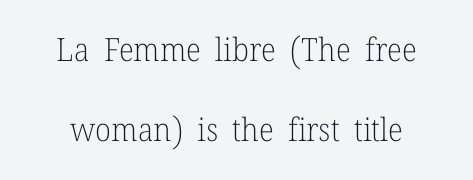
{"serif": "yes", "italic": "no", "bold": "no", "weight": "light", "width": "normal", "stroke_contrast": "low", "x_height": "medium", "monospaced": "no", "underline": "no", "line_spacing": "loose", "line_spacing_ratio": 2.49, "letter_spacing": "normal", "letter_spacing_em": 0.0, "glyph_px": 32}
